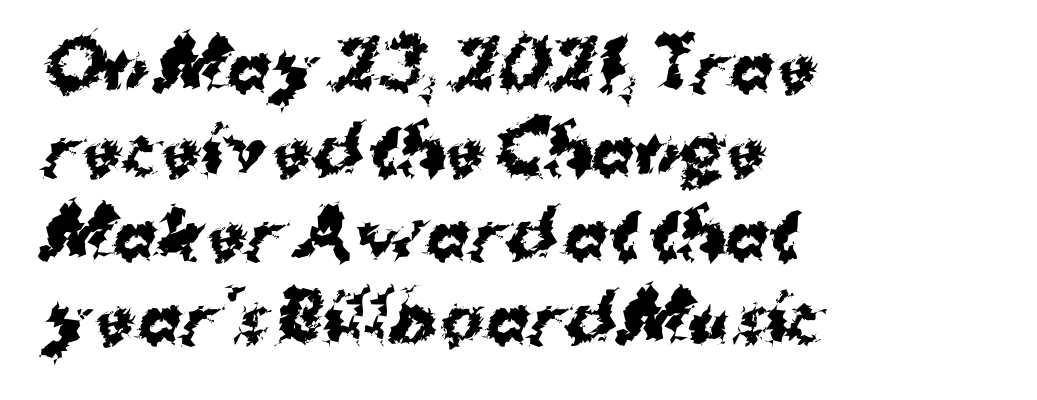
The letterforms sit shoulder to shoulder at normal distance. Weight: bold. What kind of face is this? One without serifs — a sans. This sample has the flowing, uneven cadence of proportional lettering. Successive baselines arrive at the customary interval.
